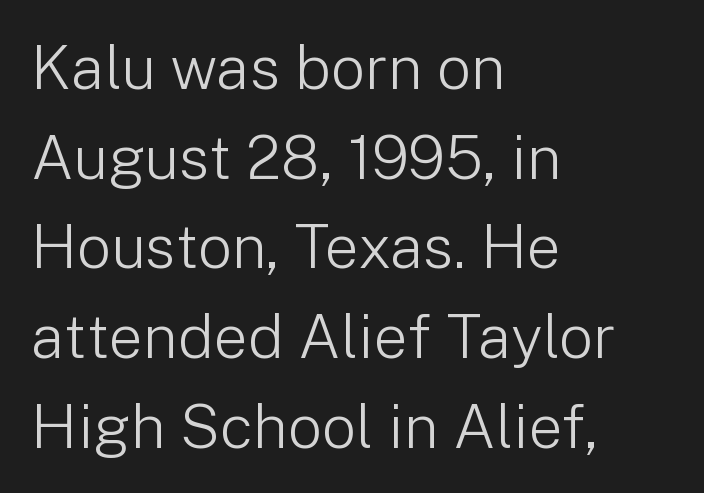
Q: Is the text bold? A: No.
Q: Is the text italic (slanted)? A: No, it is upright.
Q: Is the typeface a serif or a sans-serif typeface? A: Sans-serif.
Q: Is the text underlined? A: No.
Q: How is the paragraph aligned? A: Left-aligned.
Q: Is the spacing between letters normal or unusually wide? A: Normal.
Q: Is the spacing between lines tight, normal or loose? A: Normal.
Q: Width (condensed, normal, or wide)? A: Normal.
Q: Stroke contrast? A: Low.
Q: x-height? A: Medium.
Q: Monospaced? A: No.
